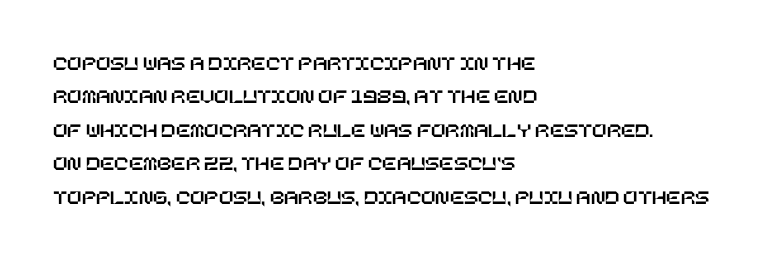
Nobody drew a line under any word here. A student would call this left alignment; a typographer would say flush left, rag right. Rendered with straight, roman letterforms. In terms of leading, this rendering sits right in the middle. Characters follow at the spacing the type designer built in.
